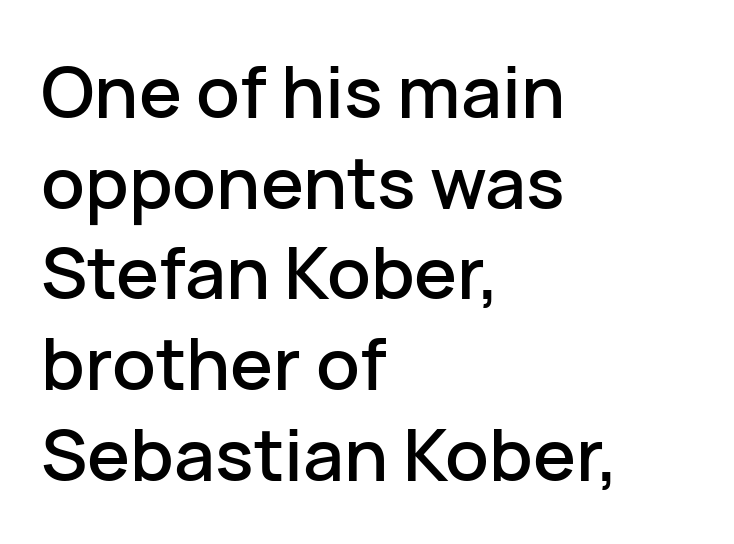
{"serif": "no", "italic": "no", "width": "normal", "stroke_contrast": "low", "x_height": "medium", "monospaced": "no", "underline": "no", "align": "left", "line_spacing": "normal", "line_spacing_ratio": 1.26, "letter_spacing": "normal", "letter_spacing_em": 0.0, "glyph_px": 72}
